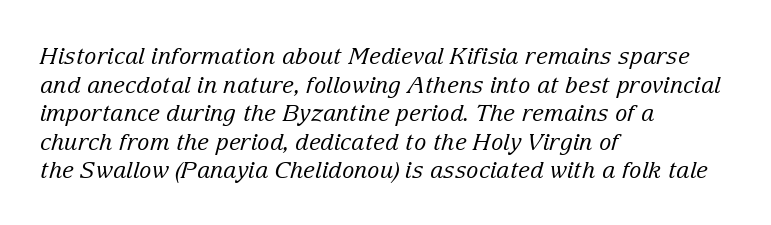
Counters stay open thanks to moderate or lighter strokes. There's an unmistakable incline to the writing here. A bare baseline throughout the passage. The horizontal fit of the characters is conventional and even. The setting favours the left margin, as ordinary paragraphs usually do.
